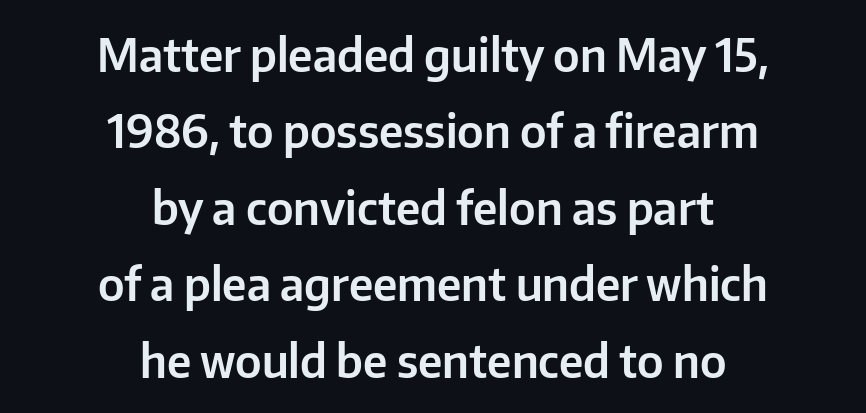
The passage shown is typed in a proportional face where columns would drift. The setting favours the middle, as headings and verse often do. Posture: vertical. The block of text has a typical density, with ordinary space between rows.
